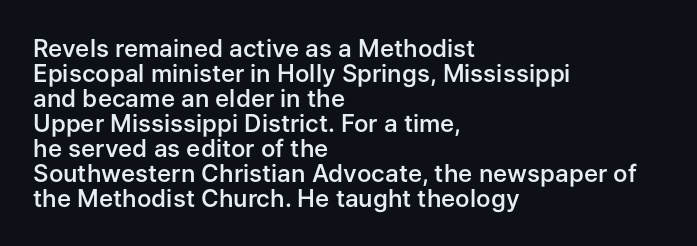
Tall strokes in this sample are plumb rather than angled. Is there much room between lines? No — they nearly touch. One-word summary of the alignment: left. A bare baseline throughout the passage. Look at the tracking — it's just the regular setting, nothing added.
